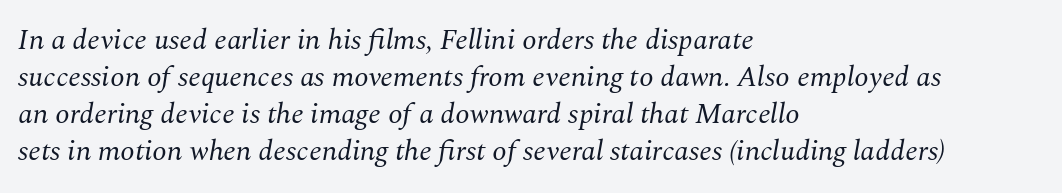
Q: Is the text bold? A: No.
Q: Is the text italic (slanted)? A: Yes, it leans right by about 10 degrees.
Q: Is the typeface a serif or a sans-serif typeface? A: Serif.
Q: Is the text underlined? A: No.
Q: How is the paragraph aligned? A: Left-aligned.
Q: Is the spacing between letters normal or unusually wide? A: Normal.
Q: Is the spacing between lines tight, normal or loose? A: Normal.
Q: Width (condensed, normal, or wide)? A: Normal.
Q: Stroke contrast? A: Medium.
Q: x-height? A: Medium.
Q: Monospaced? A: No.
